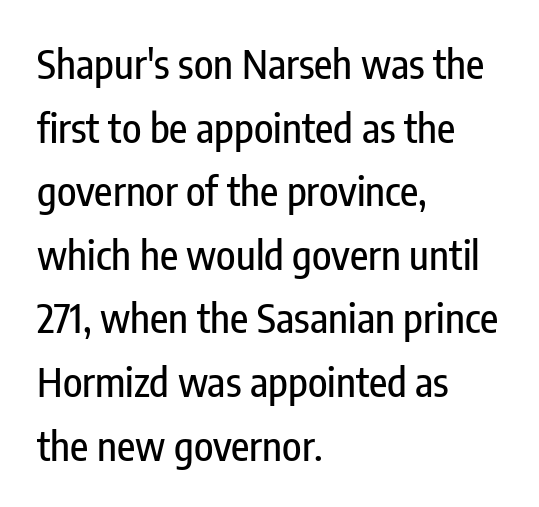
{"serif": "no", "italic": "no", "width": "condensed", "stroke_contrast": "low", "x_height": "medium", "monospaced": "no", "underline": "no", "align": "left", "line_spacing": "normal", "line_spacing_ratio": 1.59, "letter_spacing": "normal", "letter_spacing_em": 0.0, "glyph_px": 40}
